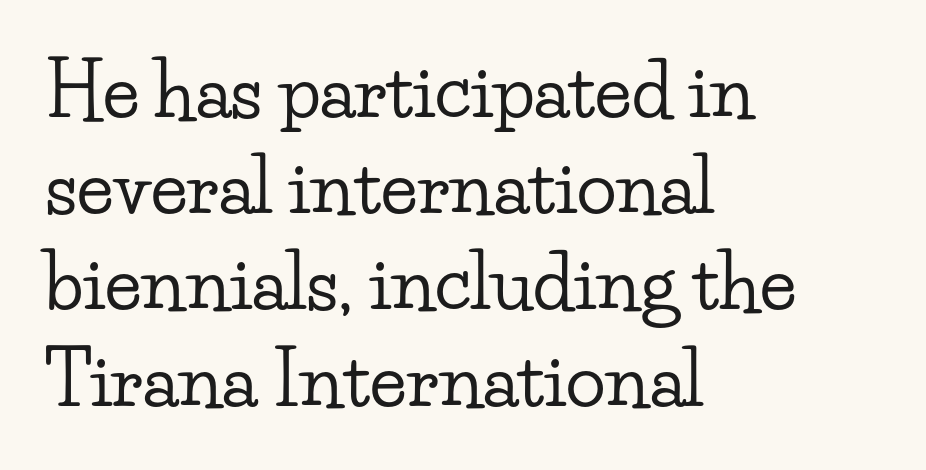
Clear beneath every line of the passage. Spacing verdict: proportional, widths tailored to each character. Normally led — the rows are evenly, conventionally spaced. This rendering uses left alignment, leaving the right contour irregular.
